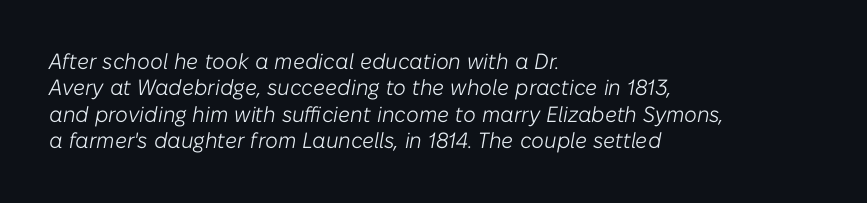
Q: Is the text bold? A: No.
Q: Is the text italic (slanted)? A: Yes, it leans right by about 10 degrees.
Q: Is the text underlined? A: No.
Q: How is the paragraph aligned? A: Left-aligned.
Q: Is the spacing between letters normal or unusually wide? A: Normal.
